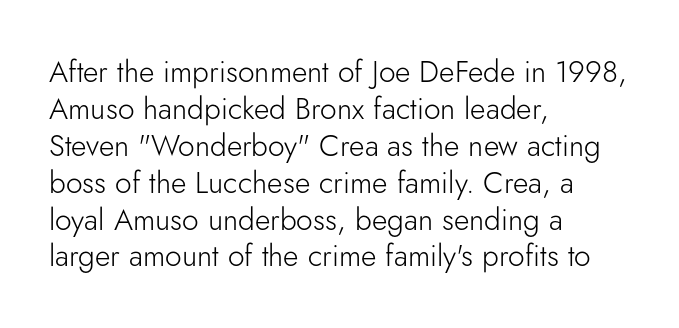
Q: Is the text bold? A: No.
Q: Is the text italic (slanted)? A: No, it is upright.
Q: Is the typeface a serif or a sans-serif typeface? A: Sans-serif.
Q: Is the text underlined? A: No.
Q: How is the paragraph aligned? A: Left-aligned.
Q: Is the spacing between letters normal or unusually wide? A: Normal.
Q: Width (condensed, normal, or wide)? A: Normal.
Q: Stroke contrast? A: Low.
Q: x-height? A: Small.
Q: Monospaced? A: No.
